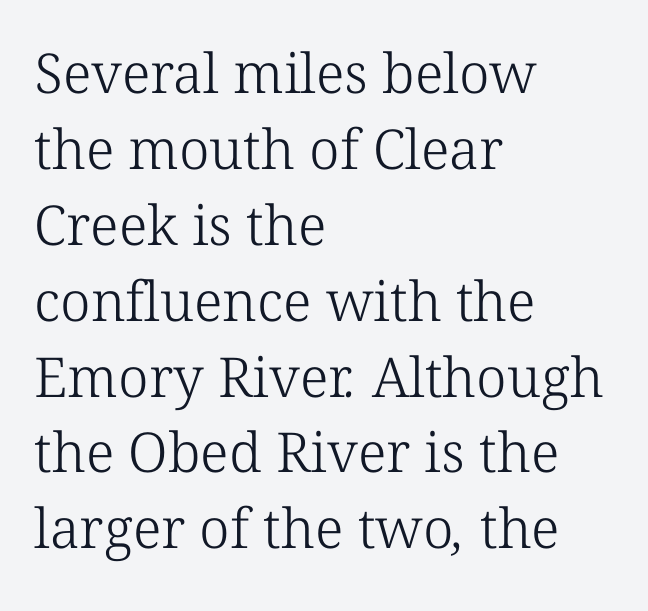
Just letters on the line, the space beneath them empty. Letter spacing: default. Which margin do the lines hug? The left one — the right edge is uneven. You could not count columns in this text — the font is proportionally spaced.
